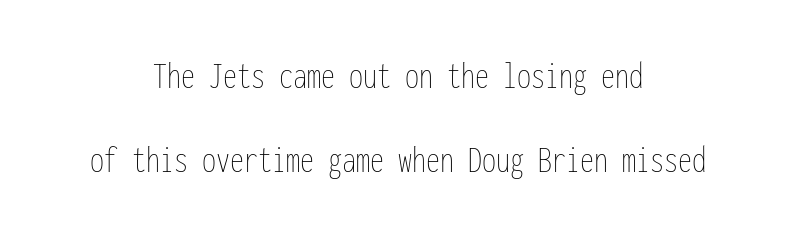
Q: Is the text bold? A: No.
Q: Is the text italic (slanted)? A: No, it is upright.
Q: Is the text underlined? A: No.
Q: How is the paragraph aligned? A: Centered.
Q: Is the spacing between letters normal or unusually wide? A: Normal.
Q: Is the spacing between lines tight, normal or loose? A: Loose.
Q: Width (condensed, normal, or wide)? A: Condensed.
Q: Stroke contrast? A: Low.
Q: x-height? A: Medium.
Q: Monospaced? A: Yes.
